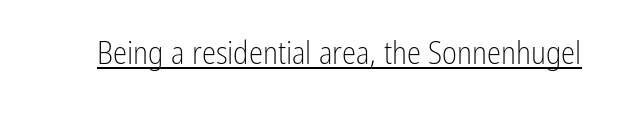
In terms of letterspacing, this is plain default setting. This sample uses a sans-serif face. The lettering stays uniformly vertical, giving the passage a roman look. Heft: none added — not bold.
